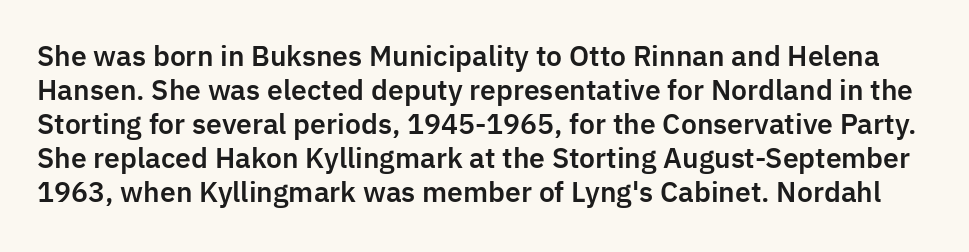
{"italic": "no", "underline": "no", "line_spacing": "normal", "line_spacing_ratio": 1.26, "letter_spacing": "normal", "letter_spacing_em": 0.0, "glyph_px": 27}
